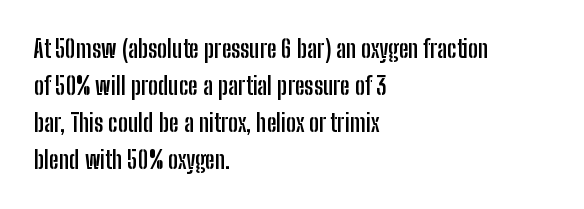
{"italic": "no", "bold": "yes", "underline": "no", "align": "left", "line_spacing": "normal", "line_spacing_ratio": 1.54, "letter_spacing": "normal", "letter_spacing_em": 0.0, "glyph_px": 24}
